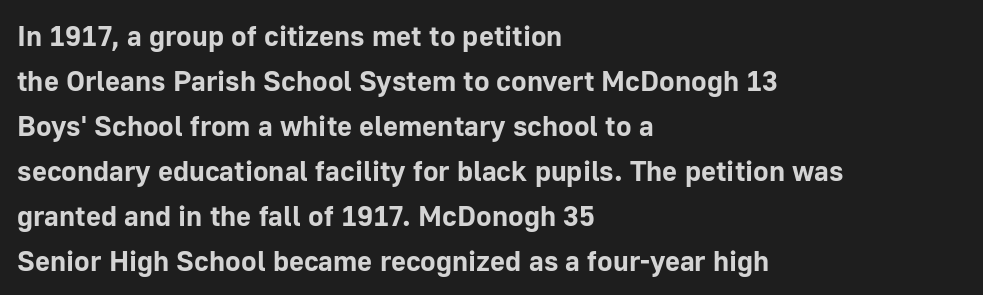
The image shows 29 px bold sans-serif type, upright; set left-aligned, normal line spacing (1.55x), normal letter spacing, not underlined; low stroke contrast and a medium x-height.
